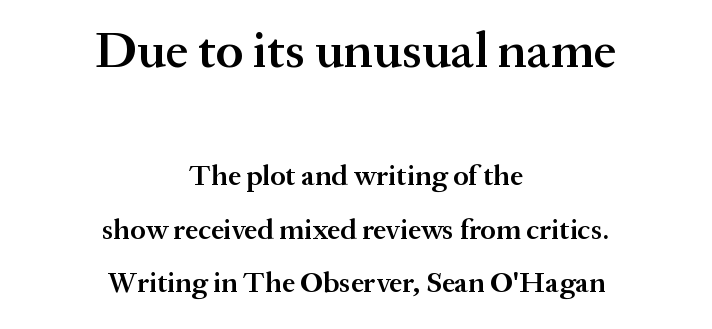
{"serif": "yes", "italic": "no", "bold": "semi", "weight": "semibold", "width": "normal", "stroke_contrast": "medium", "x_height": "medium", "monospaced": "no", "underline": "no", "align": "center", "line_spacing_ratio": 1.85, "letter_spacing": "normal", "letter_spacing_em": 0.0, "larger_block": "first", "size_ratio": 1.76, "glyph_px": 51}
